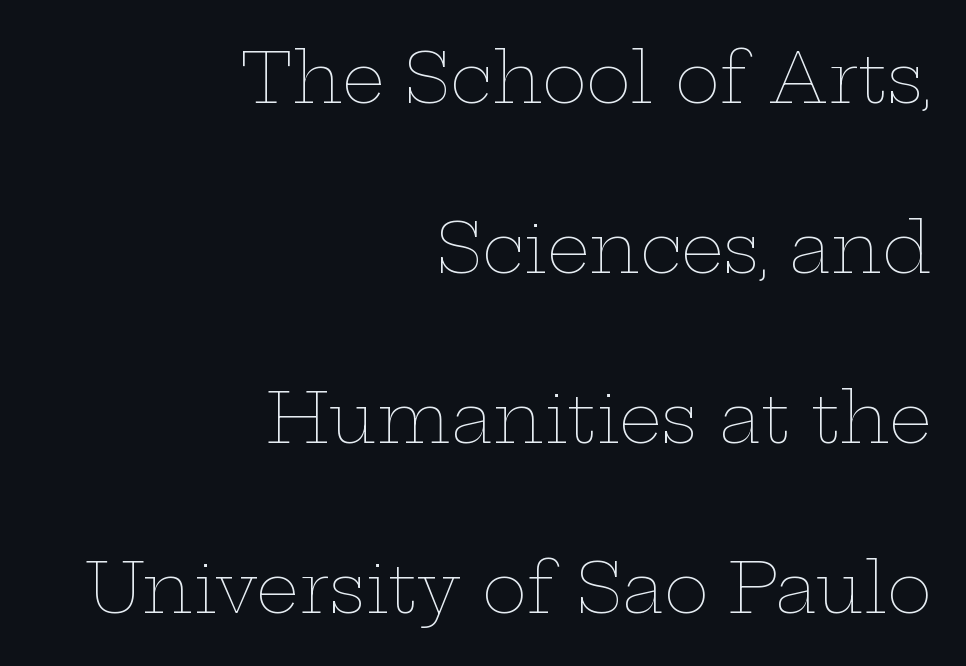
Q: Is the text bold? A: No.
Q: Is the text italic (slanted)? A: No, it is upright.
Q: Is the text underlined? A: No.
Q: How is the paragraph aligned? A: Right-aligned.
Q: Is the spacing between letters normal or unusually wide? A: Normal.
Q: Is the spacing between lines tight, normal or loose? A: Loose.
Q: Width (condensed, normal, or wide)? A: Wide.
Q: Stroke contrast? A: Low.
Q: x-height? A: Medium.
Q: Monospaced? A: No.
